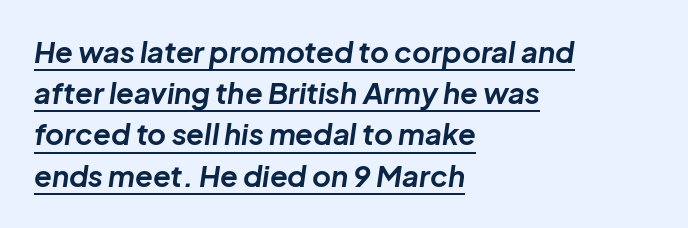
Q: Is the text bold? A: Yes.
Q: Is the text italic (slanted)? A: Yes, it leans right by about 8 degrees.
Q: Is the text underlined? A: Yes.
Q: How is the paragraph aligned? A: Left-aligned.
Q: Is the spacing between letters normal or unusually wide? A: Normal.
Q: Is the spacing between lines tight, normal or loose? A: Normal.
Q: Width (condensed, normal, or wide)? A: Normal.
Q: Stroke contrast? A: Low.
Q: x-height? A: Medium.
Q: Monospaced? A: No.
